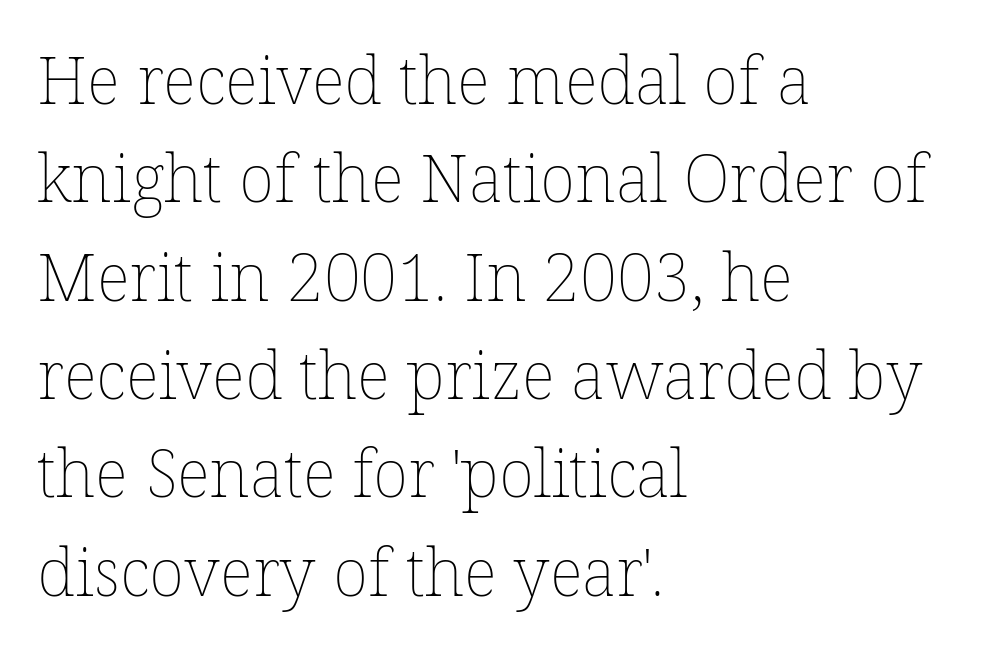
Spacing verdict: proportional, widths tailored to each character. The baseline area is clear. Students, note that the glyphs here touch the page at normal intervals. These lines sit exactly where default settings would place them.
